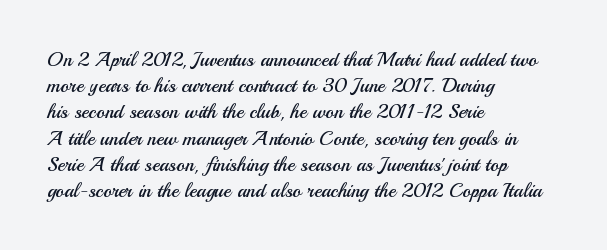
No chunkiness to these letters — they're not bold. Alignment: flush left. Horizontal bands of white between lines are of average thickness. Has an underline been added? It has not. Is the letter spacing exaggerated? No — it looks like the ordinary default.
